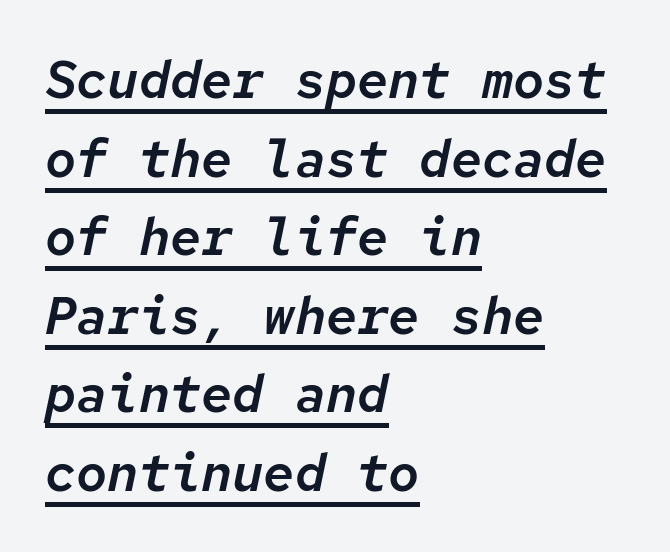
The image shows 52 px text type, italic (leaning right), monospaced; set left-aligned, normal line spacing (1.51x), normal letter spacing, underlined; low stroke contrast and a medium x-height.
